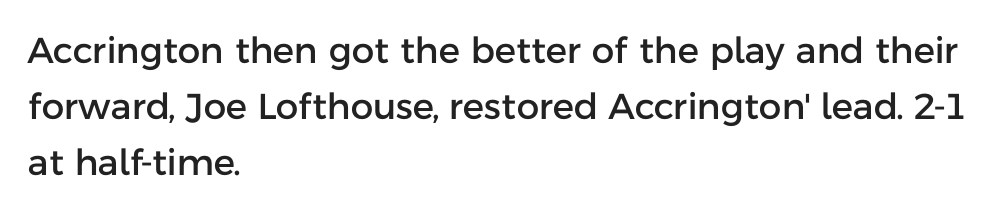
Q: Is the text italic (slanted)? A: No, it is upright.
Q: Is the typeface a serif or a sans-serif typeface? A: Sans-serif.
Q: Is the text underlined? A: No.
Q: How is the paragraph aligned? A: Left-aligned.
Q: Is the spacing between letters normal or unusually wide? A: Normal.
Q: Is the spacing between lines tight, normal or loose? A: Normal.
Q: Width (condensed, normal, or wide)? A: Normal.
Q: Stroke contrast? A: Low.
Q: x-height? A: Medium.
Q: Monospaced? A: No.
